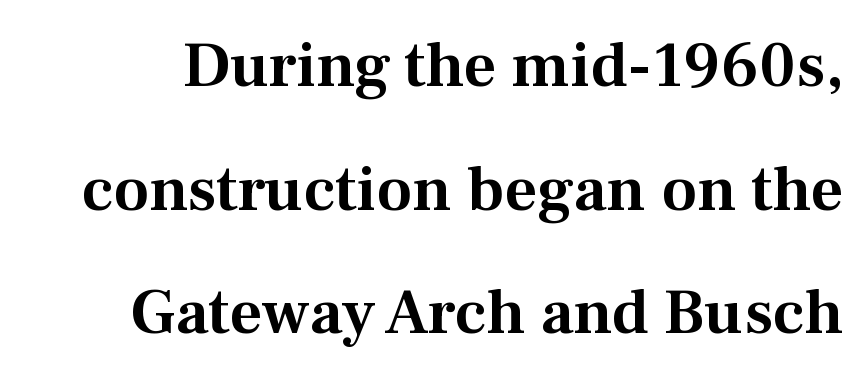
Line spacing here is loose. The designer went with a serif here, giving each stem small feet. Each word holds together tightly as a unit, with standard inter-letter gaps. The letters advance in unequal steps, a hallmark of proportional type. Ascenders rise straight up at ninety degrees. No word sits above an underline.
